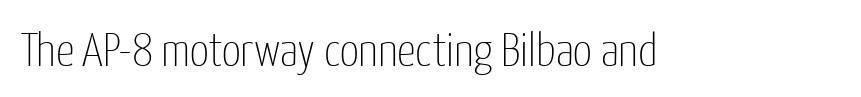
The image shows 47 px thin, condensed sans-serif type, upright; set normal letter spacing, not underlined; low stroke contrast and a medium x-height.
